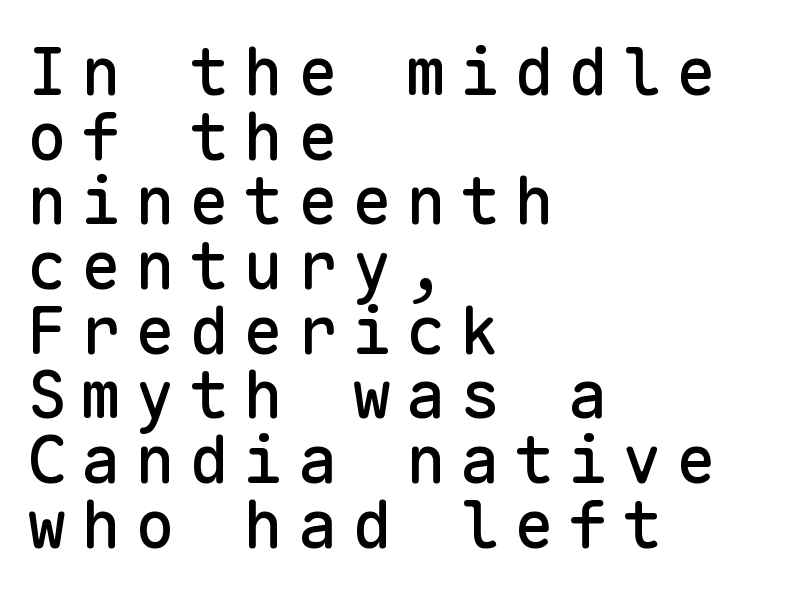
The image shows 66 px sans-serif type, upright, monospaced; set left-aligned, tight line spacing (0.98x), unusually wide letter spacing (+0.22 em), not underlined; low stroke contrast and a medium x-height.
